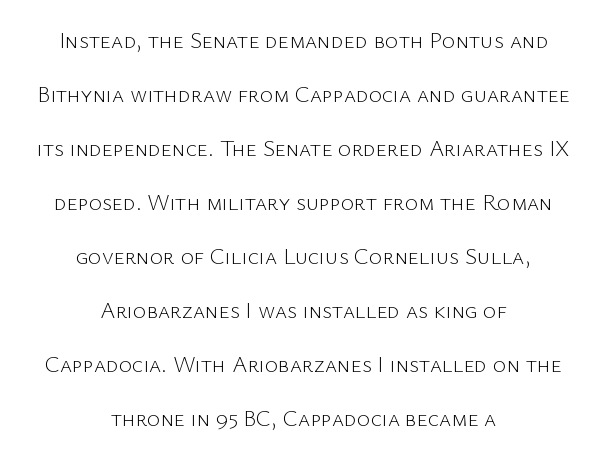
Q: Is the text bold? A: No.
Q: Is the text italic (slanted)? A: No, it is upright.
Q: Is the text underlined? A: No.
Q: How is the paragraph aligned? A: Centered.
Q: Is the spacing between letters normal or unusually wide? A: Normal.
Q: Is the spacing between lines tight, normal or loose? A: Loose.
